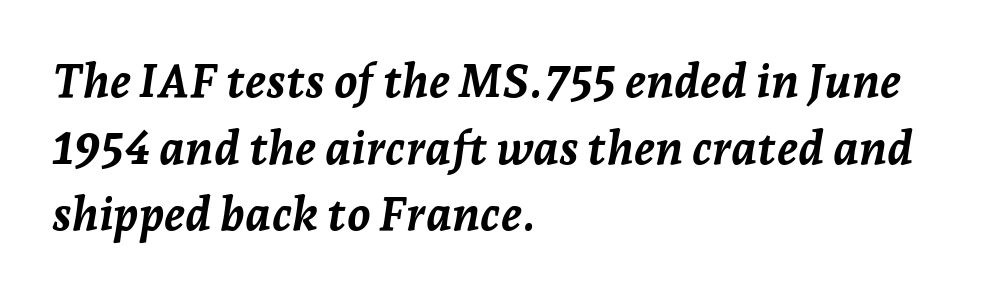
Q: Is the text bold? A: Yes.
Q: Is the text italic (slanted)? A: Yes, it leans right by about 7 degrees.
Q: Is the text underlined? A: No.
Q: How is the paragraph aligned? A: Left-aligned.
Q: Is the spacing between letters normal or unusually wide? A: Normal.
Q: Is the spacing between lines tight, normal or loose? A: Normal.
Q: Width (condensed, normal, or wide)? A: Normal.
Q: Stroke contrast? A: Low.
Q: x-height? A: Medium.
Q: Monospaced? A: No.
